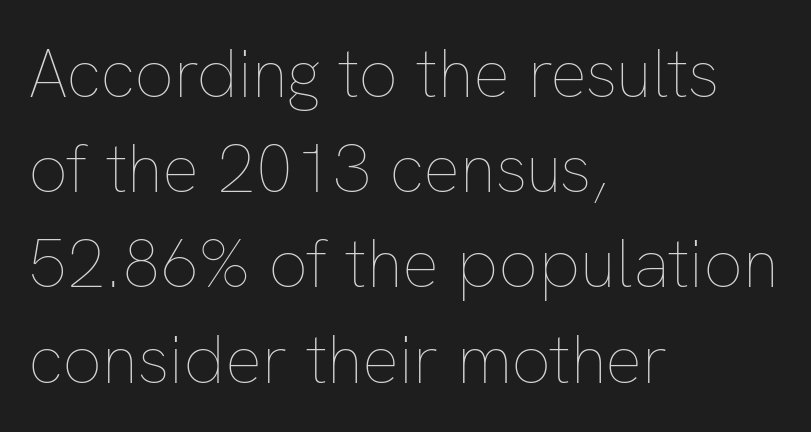
{"italic": "no", "bold": "no", "weight": "thin", "width": "normal", "stroke_contrast": "low", "x_height": "medium", "monospaced": "no", "underline": "no", "align": "left", "line_spacing": "normal", "line_spacing_ratio": 1.38, "letter_spacing": "normal", "letter_spacing_em": 0.0, "glyph_px": 69}
